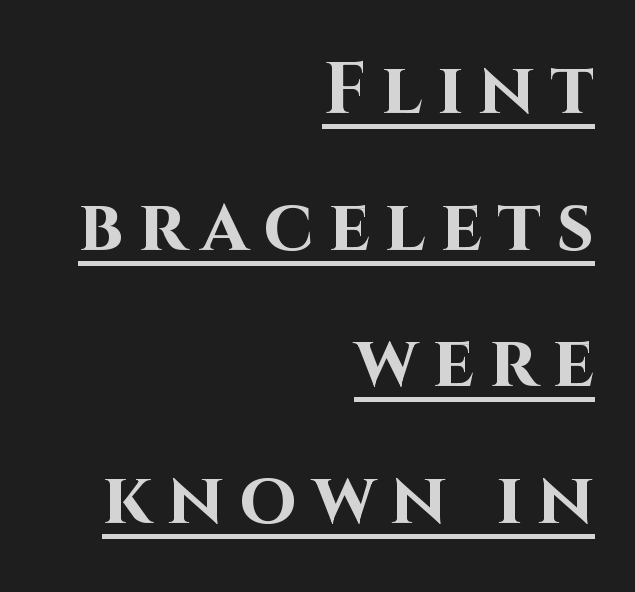
Check where the strokes stop: nothing finishes them off — pure sans. The setting favours the right margin, as signatures and pull-quotes sometimes do. Style check: upright. These characters rest on top of a visible drawn line.
